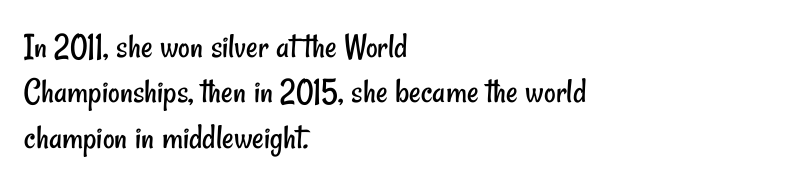
Q: Is the text bold? A: No.
Q: Is the typeface a serif or a sans-serif typeface? A: Sans-serif.
Q: Is the text underlined? A: No.
Q: How is the paragraph aligned? A: Left-aligned.
Q: Is the spacing between letters normal or unusually wide? A: Normal.
Q: Is the spacing between lines tight, normal or loose? A: Normal.
Q: Width (condensed, normal, or wide)? A: Condensed.
Q: Stroke contrast? A: Low.
Q: x-height? A: Small.
Q: Monospaced? A: No.
